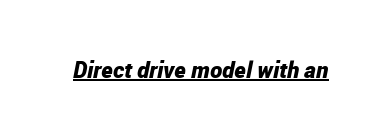
Q: Is the text bold? A: Yes.
Q: Is the text italic (slanted)? A: Yes, it leans right by about 12 degrees.
Q: Is the text underlined? A: Yes.
Q: Is the spacing between letters normal or unusually wide? A: Normal.
